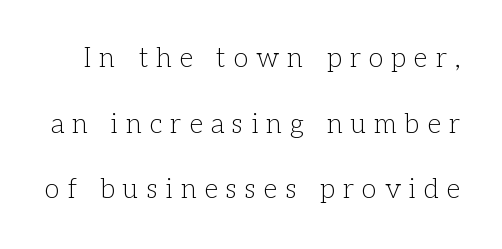
Q: Is the text bold? A: No.
Q: Is the text italic (slanted)? A: No, it is upright.
Q: Is the text underlined? A: No.
Q: Is the spacing between letters normal or unusually wide? A: Unusually wide.
Q: Is the spacing between lines tight, normal or loose? A: Loose.
